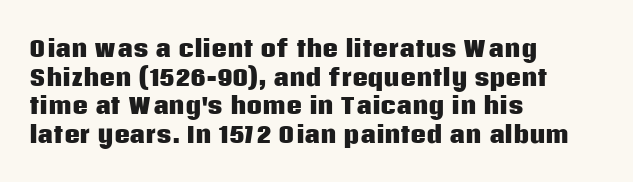
The image shows 22 px bold type, upright; set left-aligned, normal line spacing (1.3x), normal letter spacing, not underlined.
